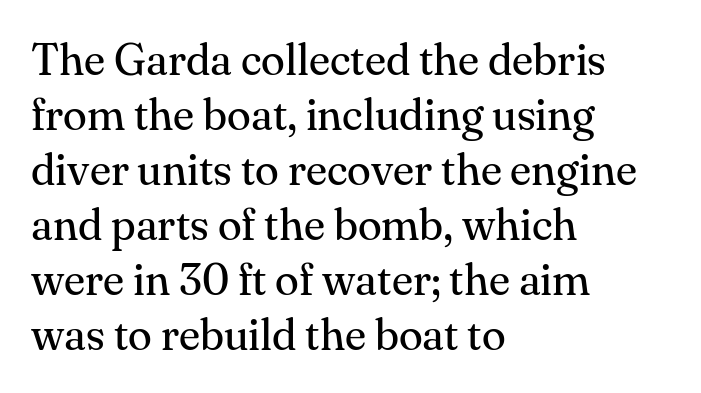
The image shows 44 px regular-weight serif type, upright; set left-aligned, normal line spacing (1.25x), normal letter spacing, not underlined; medium stroke contrast and a small x-height.
